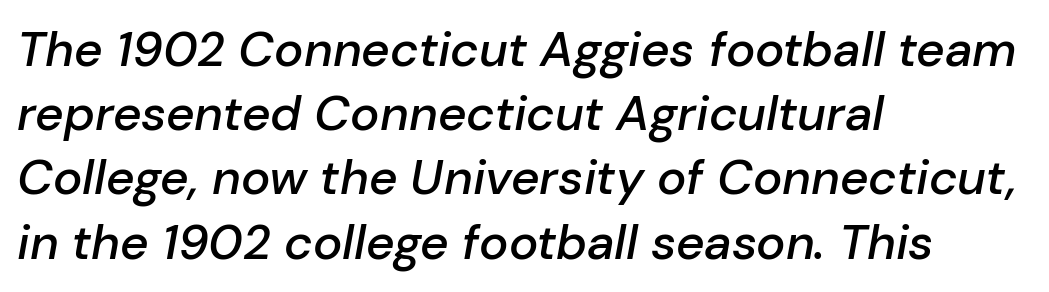
Q: Is the text bold? A: Semi-bold.
Q: Is the text italic (slanted)? A: Yes, it leans right by about 10 degrees.
Q: Is the text underlined? A: No.
Q: How is the paragraph aligned? A: Left-aligned.
Q: Is the spacing between letters normal or unusually wide? A: Normal.
Q: Is the spacing between lines tight, normal or loose? A: Normal.
Q: Width (condensed, normal, or wide)? A: Normal.
Q: Stroke contrast? A: Low.
Q: x-height? A: Medium.
Q: Monospaced? A: No.
